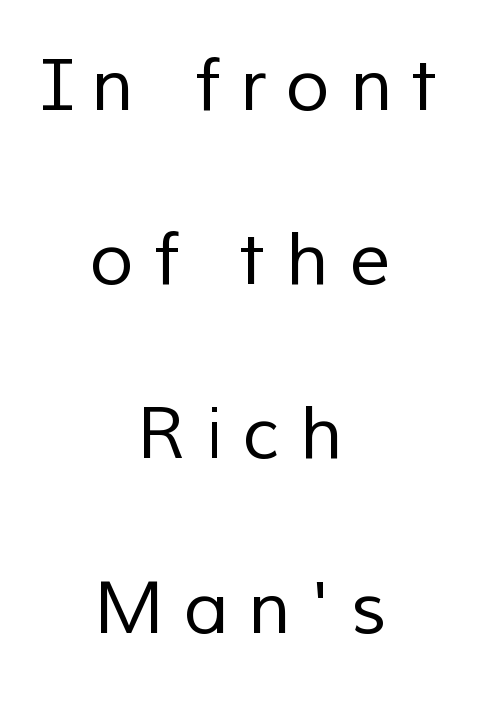
{"serif": "no", "bold": "no", "weight": "regular", "width": "normal", "stroke_contrast": "low", "x_height": "medium", "monospaced": "no", "underline": "no", "align": "center", "line_spacing": "loose", "line_spacing_ratio": 2.42, "letter_spacing": "wide", "letter_spacing_em": 0.28, "glyph_px": 72}
